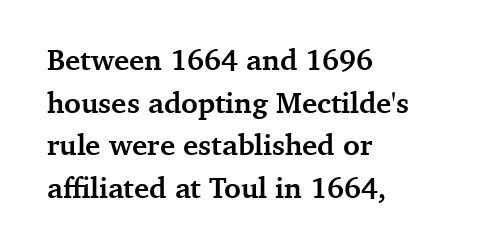
{"serif": "yes", "italic": "no", "bold": "yes", "weight": "semibold", "width": "normal", "stroke_contrast": "medium", "x_height": "medium", "monospaced": "no", "underline": "no", "align": "left", "line_spacing": "normal", "line_spacing_ratio": 1.47, "letter_spacing": "normal", "letter_spacing_em": 0.0, "glyph_px": 29}
